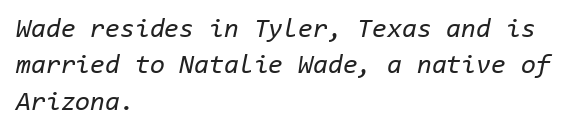
Q: Is the text bold? A: No.
Q: Is the text italic (slanted)? A: Yes, it leans right by about 11 degrees.
Q: Is the text underlined? A: No.
Q: How is the paragraph aligned? A: Left-aligned.
Q: Is the spacing between letters normal or unusually wide? A: Normal.
Q: Is the spacing between lines tight, normal or loose? A: Normal.
